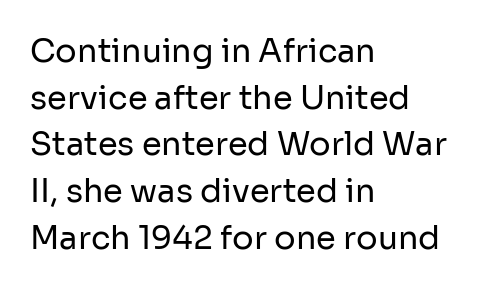
Q: Is the text bold? A: No.
Q: Is the text italic (slanted)? A: No, it is upright.
Q: Is the typeface a serif or a sans-serif typeface? A: Sans-serif.
Q: Is the text underlined? A: No.
Q: How is the paragraph aligned? A: Left-aligned.
Q: Is the spacing between letters normal or unusually wide? A: Normal.
Q: Is the spacing between lines tight, normal or loose? A: Normal.
Q: Width (condensed, normal, or wide)? A: Normal.
Q: Stroke contrast? A: Low.
Q: x-height? A: Medium.
Q: Monospaced? A: No.
